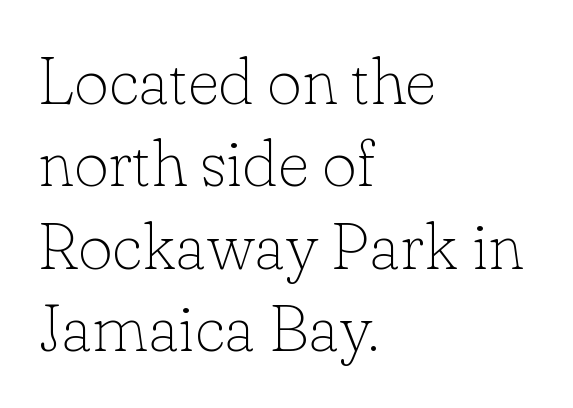
The image shows 67 px thin serif type, upright; set left-aligned, line spacing 1.23x, normal letter spacing, not underlined; low stroke contrast and a small x-height.
